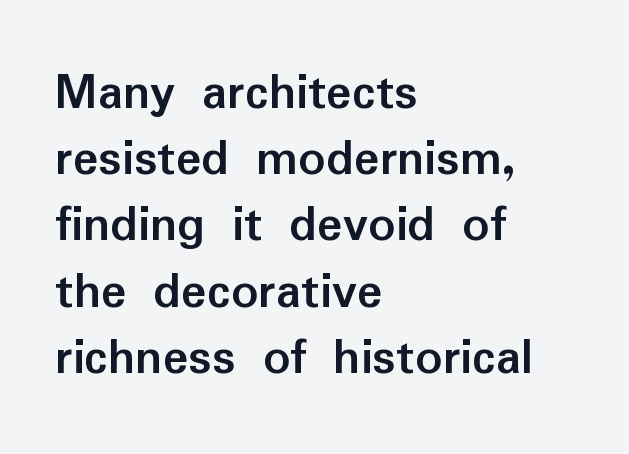
Q: Is the text bold? A: Yes.
Q: Is the text italic (slanted)? A: No, it is upright.
Q: Is the typeface a serif or a sans-serif typeface? A: Sans-serif.
Q: Is the text underlined? A: No.
Q: How is the paragraph aligned? A: Left-aligned.
Q: Is the spacing between letters normal or unusually wide? A: Normal.
Q: Is the spacing between lines tight, normal or loose? A: Normal.
Q: Width (condensed, normal, or wide)? A: Normal.
Q: Stroke contrast? A: Low.
Q: x-height? A: Medium.
Q: Monospaced? A: No.
